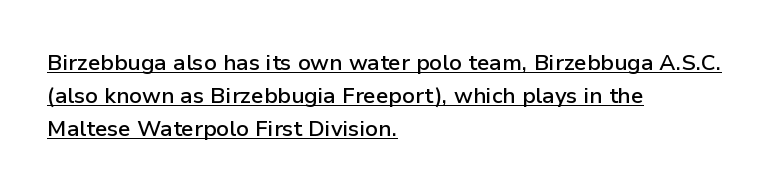
These lines stack with their left ends in a neat column. Honestly, the underline is the first thing you notice here. In terms of posture, this sample is upright. Notice how descenders clear the ascenders below comfortably — that's standard leading.
